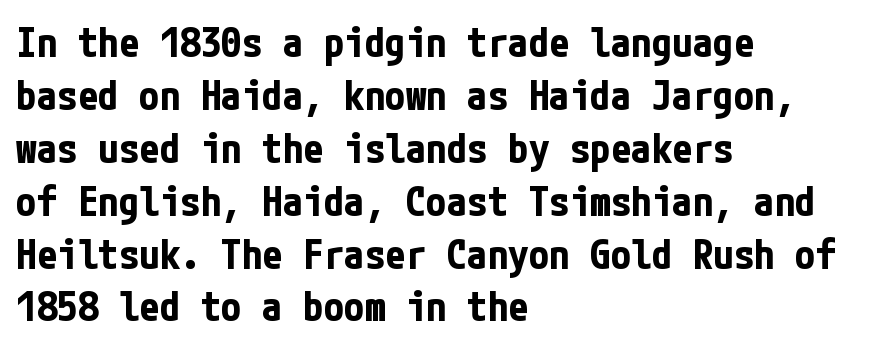
The image shows 41 px bold, condensed sans-serif type, upright; set left-aligned, normal line spacing (1.29x), normal letter spacing, not underlined; low stroke contrast and a medium x-height.
